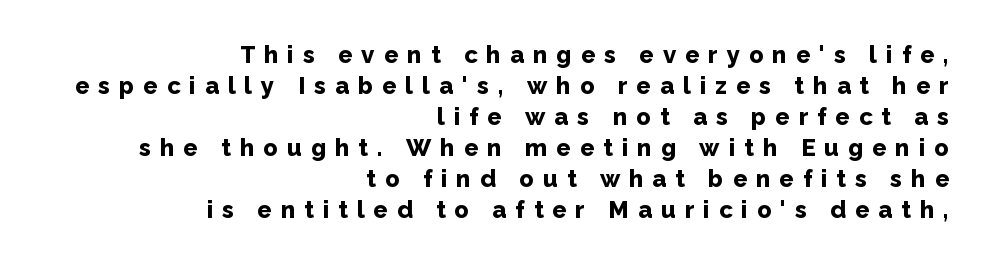
The image shows 24 px bold type, upright; set right-aligned, normal line spacing (1.29x), unusually wide letter spacing (+0.37 em), not underlined.
